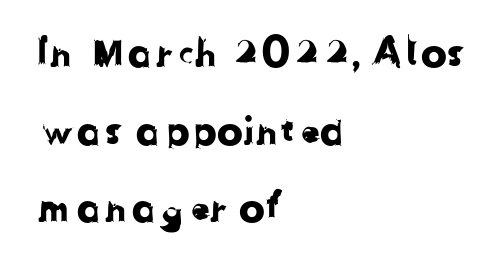
The image shows 39 px sans-serif type; set left-aligned, loose line spacing (1.99x), normal letter spacing, not underlined; low stroke contrast and a medium x-height.
